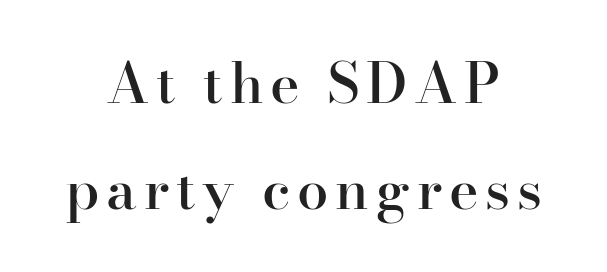
A semibold gives these letters moderate extra thickness, short of bold. Tall strokes in this sample are plumb rather than angled. The rendering uses natural spacing where letterforms have individual widths. The passage shown is not underscored anywhere. Small tapered or slab feet sit at the stroke ends, so this counts as serif.
